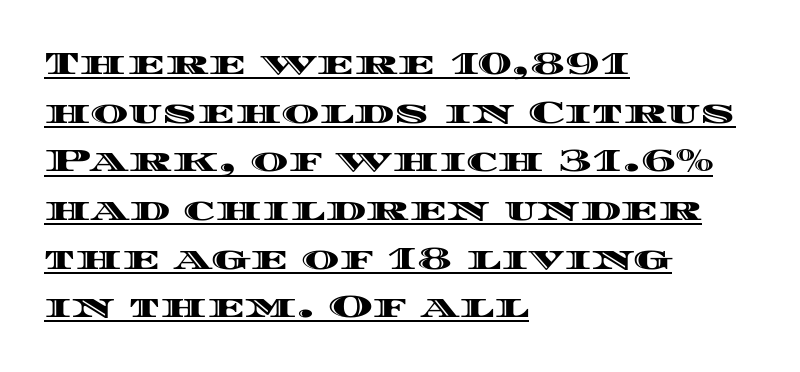
{"italic": "no", "width": "wide", "x_height": "large", "monospaced": "no", "underline": "yes", "align": "left", "line_spacing": "normal", "line_spacing_ratio": 1.52, "letter_spacing": "normal", "letter_spacing_em": 0.0, "glyph_px": 32}
